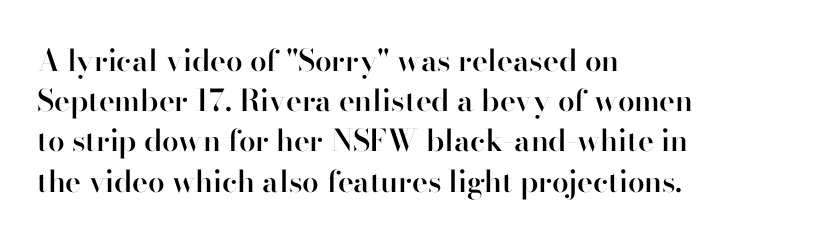
Q: Is the text bold? A: Semi-bold.
Q: Is the text italic (slanted)? A: No, it is upright.
Q: Is the typeface a serif or a sans-serif typeface? A: Sans-serif.
Q: Is the text underlined? A: No.
Q: How is the paragraph aligned? A: Left-aligned.
Q: Is the spacing between letters normal or unusually wide? A: Normal.
Q: Is the spacing between lines tight, normal or loose? A: Normal.
Q: Width (condensed, normal, or wide)? A: Normal.
Q: Stroke contrast? A: High.
Q: x-height? A: Small.
Q: Monospaced? A: No.
